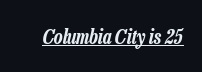
The image shows 20 px text type, italic (leaning right); set normal letter spacing, underlined.
